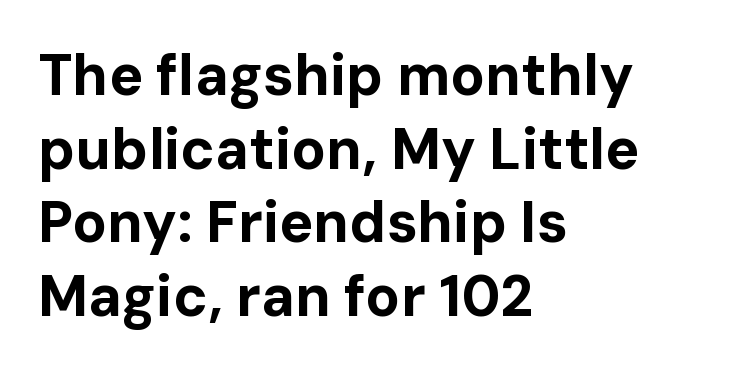
{"serif": "no", "italic": "no", "bold": "yes", "weight": "bold", "width": "normal", "stroke_contrast": "low", "x_height": "medium", "monospaced": "no", "underline": "no", "align": "left", "line_spacing": "normal", "line_spacing_ratio": 1.29, "letter_spacing": "normal", "letter_spacing_em": 0.0, "glyph_px": 57}
